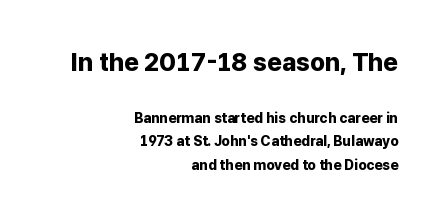
{"italic": "no", "bold": "yes", "underline": "no", "align": "right", "line_spacing": "normal", "line_spacing_ratio": 1.67, "letter_spacing": "normal", "letter_spacing_em": 0.0, "larger_block": "first", "size_ratio": 1.79, "glyph_px": 25}
